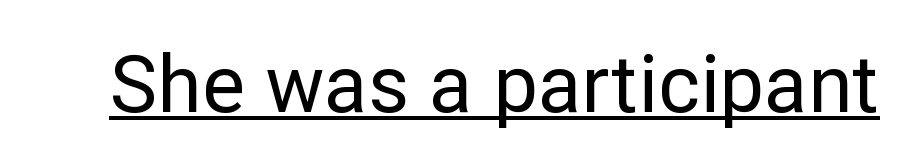
{"serif": "no", "italic": "no", "width": "normal", "stroke_contrast": "low", "x_height": "medium", "monospaced": "no", "underline": "yes", "letter_spacing": "normal", "letter_spacing_em": 0.0, "glyph_px": 79}
